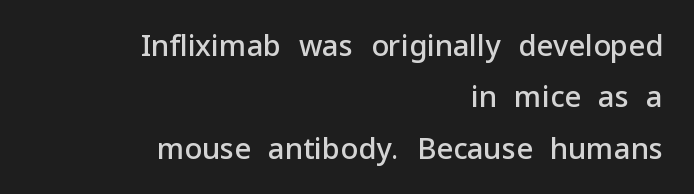
Typographically, this falls in the sans-serif category. These lines keep a tight, regular rhythm from letter to letter. When letters stand straight like this, we call the style roman or upright. The face used here is a semibold: visibly heavier than regular, lighter than bold.
